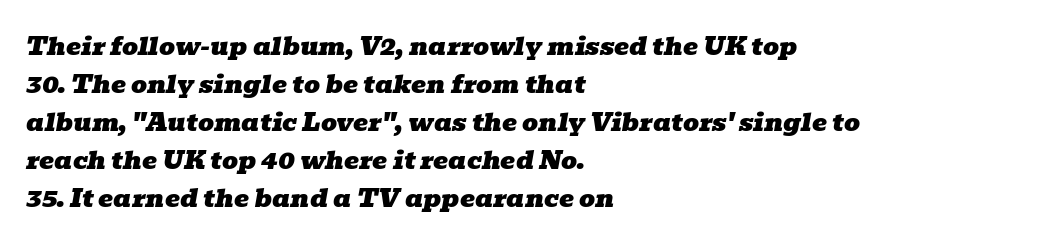
The image shows 25 px text type, italic (leaning right); set left-aligned, normal line spacing (1.52x), normal letter spacing, not underlined.
